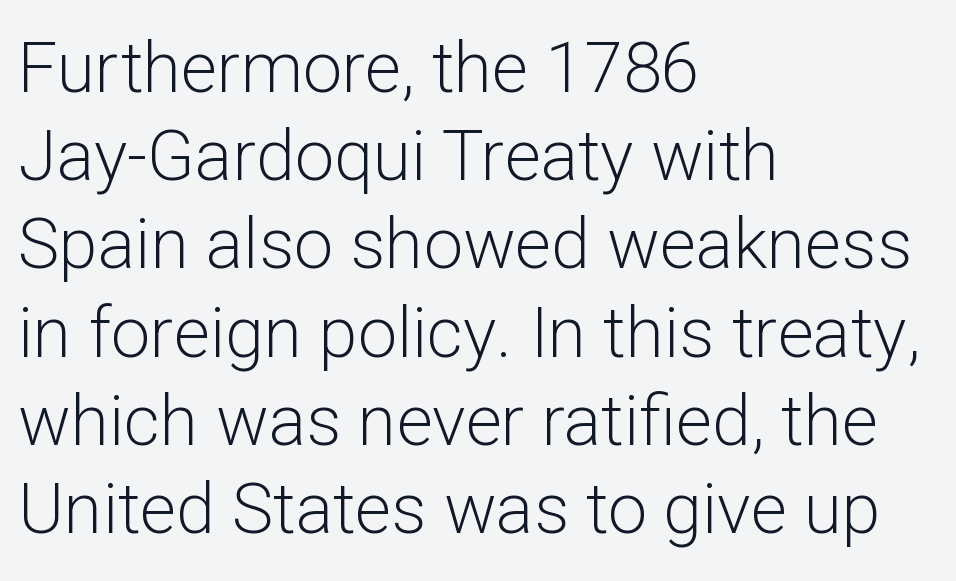
The image shows 70 px light sans-serif type, upright; set left-aligned, normal line spacing (1.26x), normal letter spacing, not underlined; low stroke contrast and a medium x-height.
